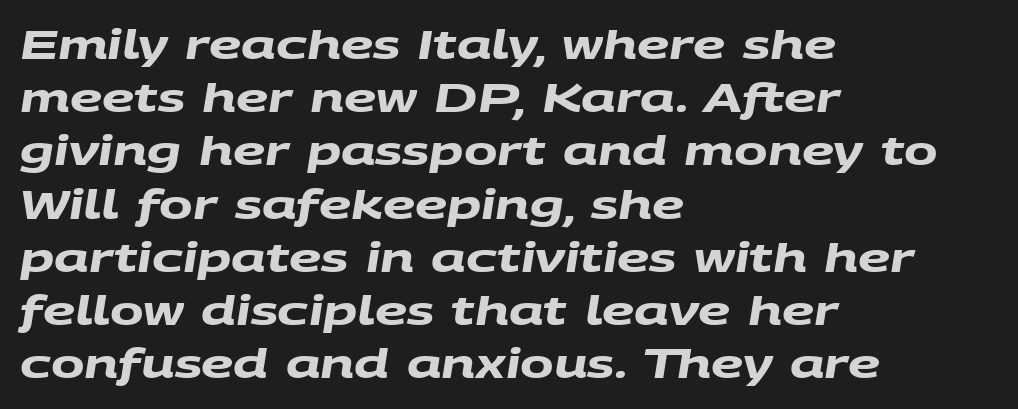
Q: Is the text bold? A: Yes.
Q: Is the typeface a serif or a sans-serif typeface? A: Sans-serif.
Q: Is the text underlined? A: No.
Q: How is the paragraph aligned? A: Left-aligned.
Q: Is the spacing between letters normal or unusually wide? A: Normal.
Q: Is the spacing between lines tight, normal or loose? A: Normal.
Q: Width (condensed, normal, or wide)? A: Wide.
Q: Stroke contrast? A: Medium.
Q: x-height? A: Large.
Q: Monospaced? A: No.
